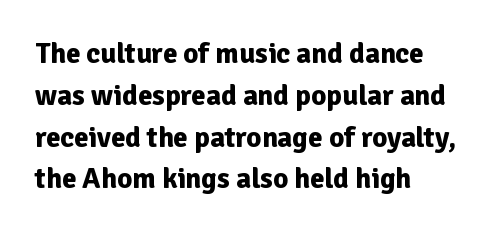
Q: Is the text bold? A: Yes.
Q: Is the text italic (slanted)? A: No, it is upright.
Q: Is the typeface a serif or a sans-serif typeface? A: Sans-serif.
Q: Is the text underlined? A: No.
Q: How is the paragraph aligned? A: Left-aligned.
Q: Is the spacing between letters normal or unusually wide? A: Normal.
Q: Is the spacing between lines tight, normal or loose? A: Normal.
Q: Width (condensed, normal, or wide)? A: Normal.
Q: Stroke contrast? A: Low.
Q: x-height? A: Medium.
Q: Monospaced? A: No.
